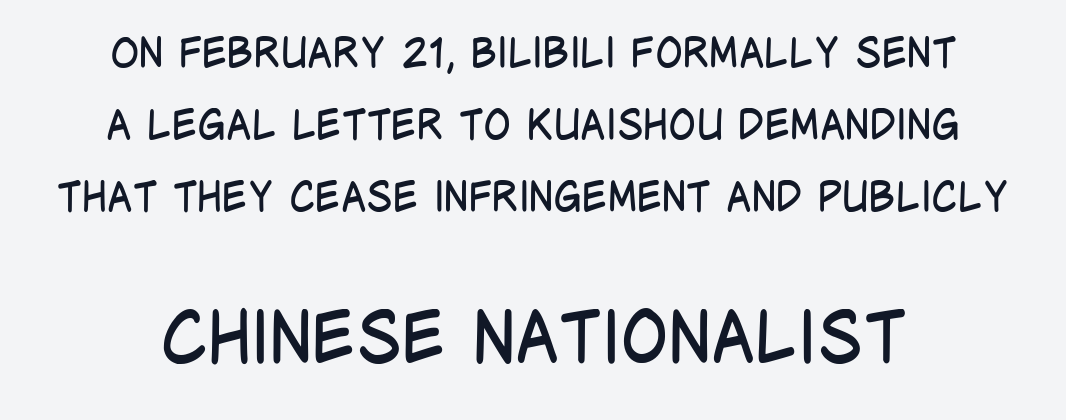
The image shows 71 px regular-weight, condensed sans-serif type, upright; set line spacing 1.76x, normal letter spacing, not underlined; the second (bottom) block is 1.73x larger; low stroke contrast and a large x-height.
